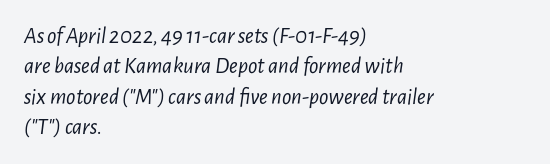
Q: Is the text bold? A: No.
Q: Is the text italic (slanted)? A: Yes, it leans right by about 7 degrees.
Q: Is the text underlined? A: No.
Q: How is the paragraph aligned? A: Left-aligned.
Q: Is the spacing between letters normal or unusually wide? A: Normal.
Q: Is the spacing between lines tight, normal or loose? A: Normal.
